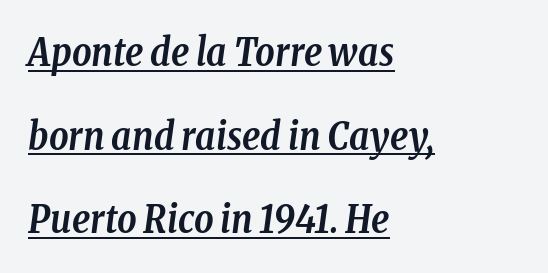
{"serif": "yes", "italic": "yes", "lean": "right", "slant_degrees": 8, "bold": "yes", "weight": "semibold", "width": "condensed", "stroke_contrast": "low", "x_height": "medium", "monospaced": "no", "underline": "yes", "align": "left", "line_spacing": "loose", "line_spacing_ratio": 2.2, "letter_spacing": "normal", "letter_spacing_em": 0.0, "glyph_px": 38}
